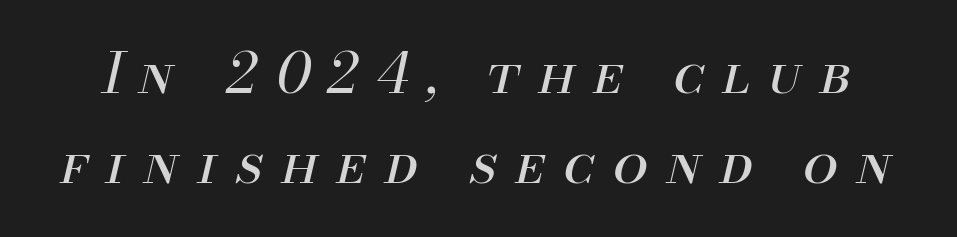
Students, note that the glyphs here are deliberately spaced far apart. Lines of text with bare space underneath. Is this a fixed-width face? No — the glyphs have proportional, varying widths. Evenly set lines give the paragraph a standard silhouette. Observe the lean: these are italic letterforms. No extra ink here — the face is not bold.
